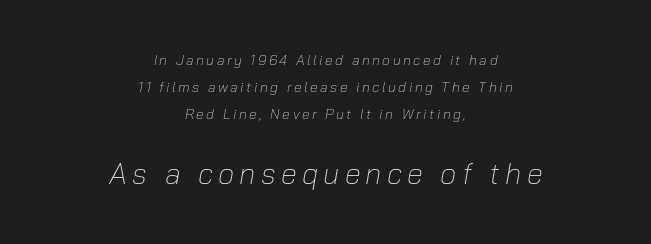
{"italic": "yes", "lean": "right", "slant_degrees": 10, "bold": "no", "weight": "light", "width": "normal", "stroke_contrast": "low", "x_height": "medium", "monospaced": "no", "underline": "no", "align": "center", "line_spacing": "loose", "line_spacing_ratio": 1.93, "larger_block": "second", "size_ratio": 2.07, "glyph_px": 29}
